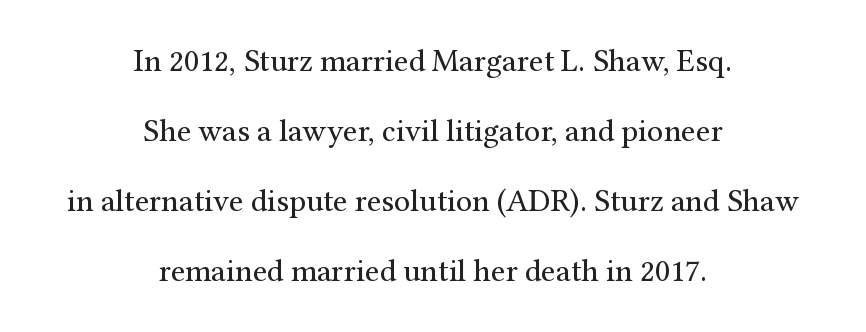
{"serif": "yes", "italic": "no", "bold": "no", "weight": "regular", "width": "normal", "stroke_contrast": "medium", "x_height": "medium", "monospaced": "no", "underline": "no", "align": "center", "line_spacing": "loose", "line_spacing_ratio": 2.19, "letter_spacing": "normal", "letter_spacing_em": 0.0, "glyph_px": 32}
